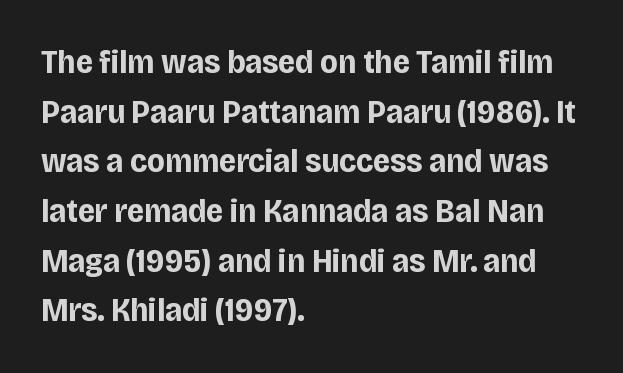
Q: Is the text bold? A: Yes.
Q: Is the text italic (slanted)? A: No, it is upright.
Q: Is the typeface a serif or a sans-serif typeface? A: Sans-serif.
Q: Is the text underlined? A: No.
Q: How is the paragraph aligned? A: Left-aligned.
Q: Is the spacing between letters normal or unusually wide? A: Normal.
Q: Is the spacing between lines tight, normal or loose? A: Normal.
Q: Width (condensed, normal, or wide)? A: Condensed.
Q: Stroke contrast? A: Low.
Q: x-height? A: Large.
Q: Monospaced? A: No.
